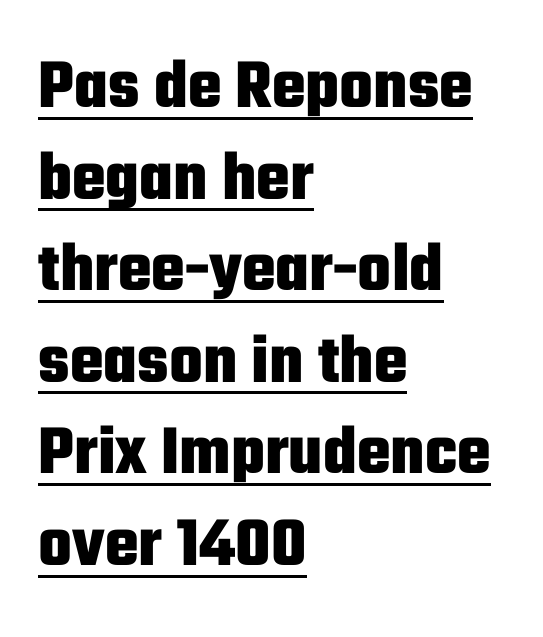
Looks like regular typesetting: each glyph gets only the width it needs. Upright lettering throughout. The text was rendered using a sans face with plain stroke endings. The rendered words wear a rule along their underside.
